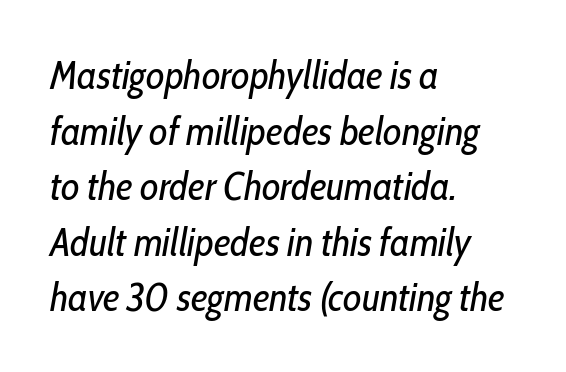
Stem width sits at or under what a default text font uses. These lines keep a tight, regular rhythm from letter to letter. One-word summary of the alignment: left. Character widths vary here, with narrow letters taking less room than wide ones. The lines sit at an ordinary, default distance from one another.
